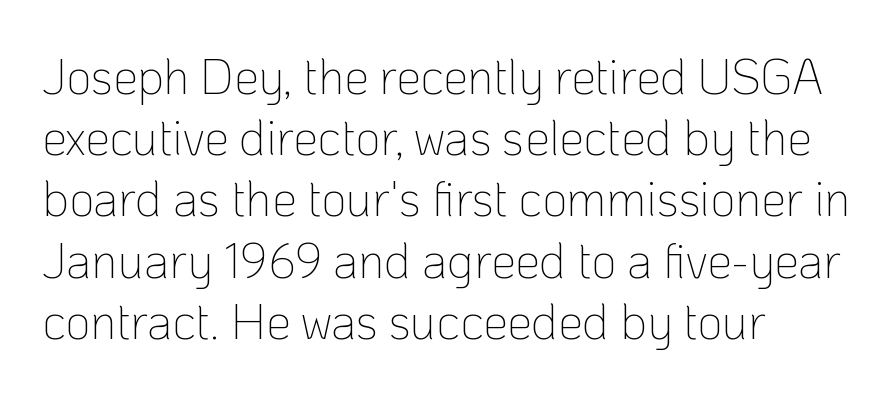
{"serif": "no", "italic": "no", "bold": "no", "weight": "thin", "width": "normal", "stroke_contrast": "low", "x_height": "medium", "monospaced": "no", "underline": "no", "align": "left", "line_spacing": "normal", "line_spacing_ratio": 1.25, "letter_spacing": "normal", "letter_spacing_em": 0.0, "glyph_px": 49}
